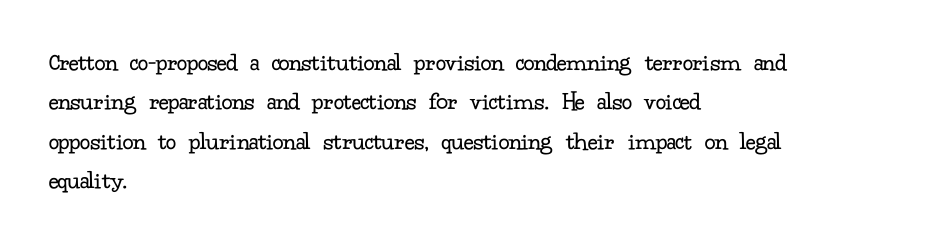
A typesetter would mark this as roman, not italic. Does the leading feel generous? No, just average. The typesetter chose a ragged-right arrangement here. The gaps between neighbouring characters are ordinary and unremarkable. Is this a heavy cut? Hardly; it is regular or lighter. The space directly below the letters is spotless.
